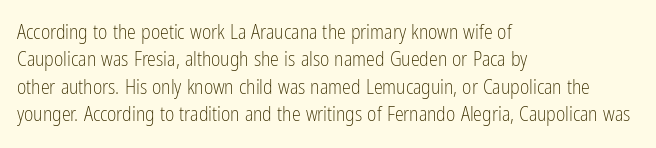
{"italic": "no", "bold": "no", "underline": "no", "align": "left", "line_spacing": "normal", "line_spacing_ratio": 1.37, "letter_spacing": "normal", "letter_spacing_em": 0.0, "glyph_px": 20}
